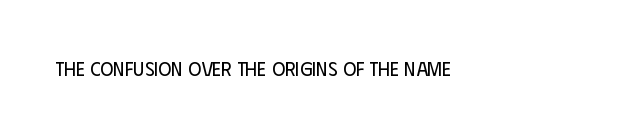
{"italic": "no", "bold": "no", "underline": "no", "letter_spacing": "normal", "letter_spacing_em": 0.0, "glyph_px": 20}
